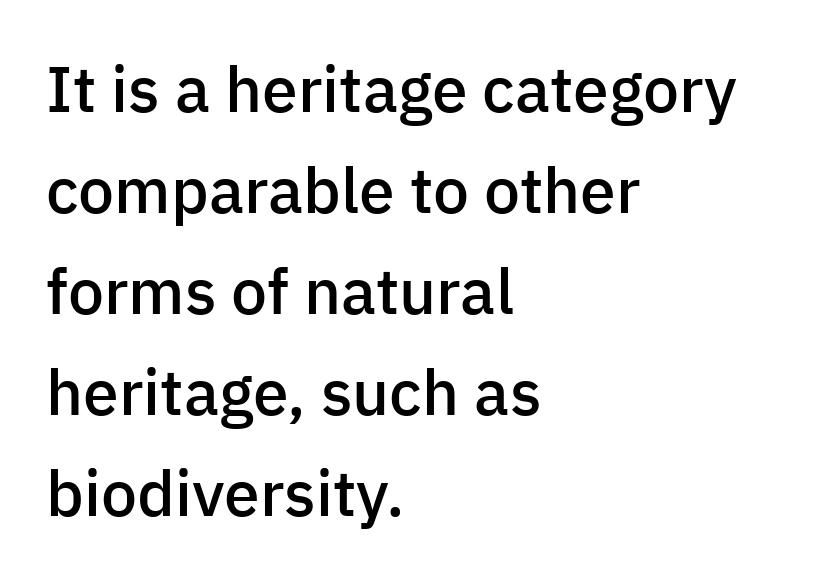
The image shows 64 px semibold sans-serif type, upright; set left-aligned, normal line spacing (1.58x), normal letter spacing, not underlined; low stroke contrast and a medium x-height.
